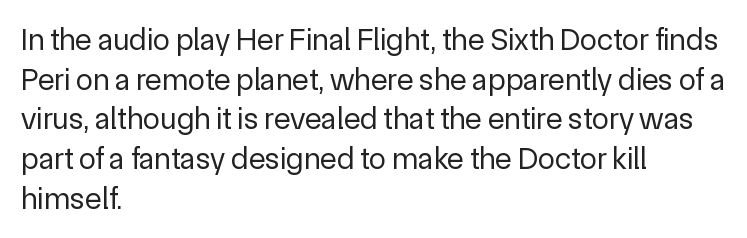
Is the block centered? No — it sits flush against the left margin. The face used here is rendered with its standard letterfit. Words float on clear page, feet unadorned. Successive baselines arrive at the customary interval. This sample has the flowing, uneven cadence of proportional lettering. The characters are drawn with everyday or finer stroke widths.
